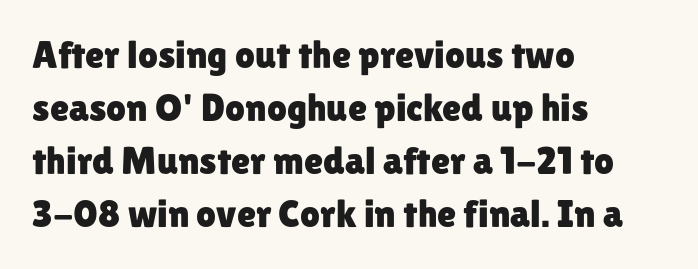
The image shows 39 px sans-serif type, upright; set left-aligned, normal line spacing (1.36x), normal letter spacing, not underlined; low stroke contrast and a medium x-height.
